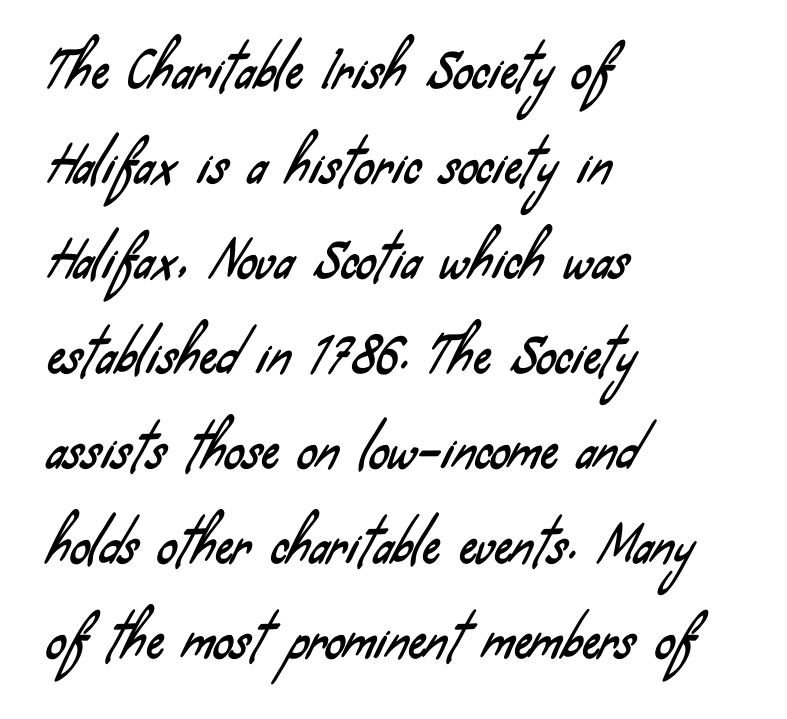
Q: Is the typeface a serif or a sans-serif typeface? A: Sans-serif.
Q: Is the text underlined? A: No.
Q: How is the paragraph aligned? A: Left-aligned.
Q: Is the spacing between letters normal or unusually wide? A: Normal.
Q: Is the spacing between lines tight, normal or loose? A: Loose.
Q: Width (condensed, normal, or wide)? A: Condensed.
Q: Stroke contrast? A: Low.
Q: x-height? A: Small.
Q: Monospaced? A: No.
